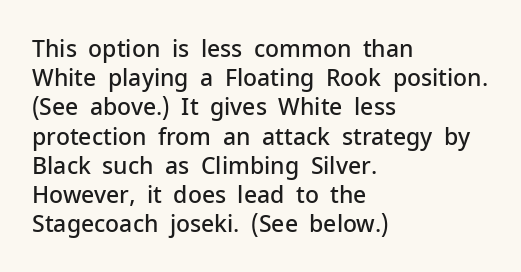
Every row of glyphs begins at an identical x-position on the left. Quick note: not italic, upright. A typesetter would call this zero additional tracking. Check under the words: just untouched page.
